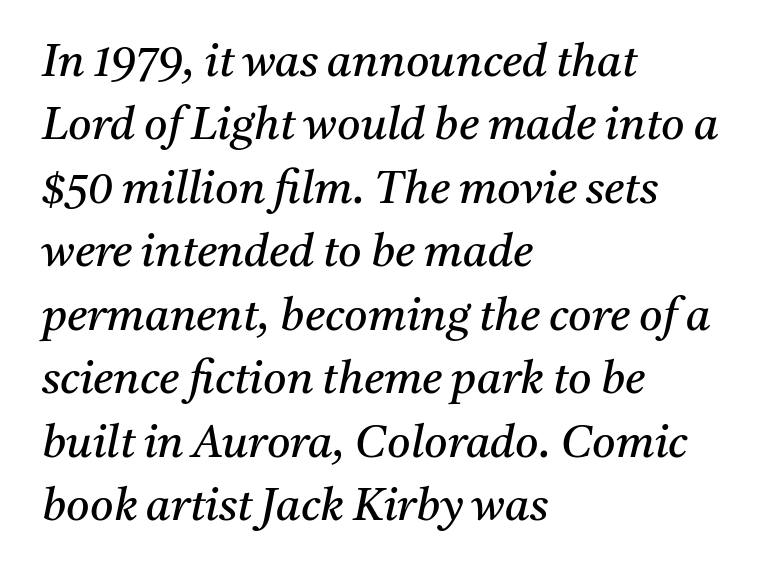
The image shows 45 px regular-weight serif type, italic (leaning right); set left-aligned, normal line spacing (1.41x), normal letter spacing, not underlined; medium stroke contrast and a medium x-height.
